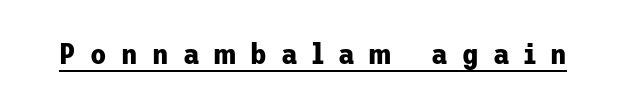
Q: Is the text bold? A: Yes.
Q: Is the text italic (slanted)? A: No, it is upright.
Q: Is the typeface a serif or a sans-serif typeface? A: Sans-serif.
Q: Is the text underlined? A: Yes.
Q: Is the spacing between letters normal or unusually wide? A: Unusually wide.
Q: Width (condensed, normal, or wide)? A: Normal.
Q: Stroke contrast? A: Low.
Q: x-height? A: Medium.
